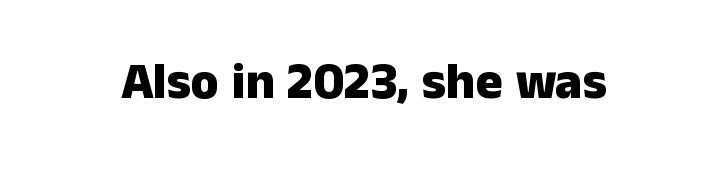
{"serif": "no", "italic": "no", "bold": "yes", "weight": "heavy", "width": "normal", "stroke_contrast": "low", "x_height": "medium", "monospaced": "no", "underline": "no", "letter_spacing": "normal", "letter_spacing_em": 0.0, "glyph_px": 51}
